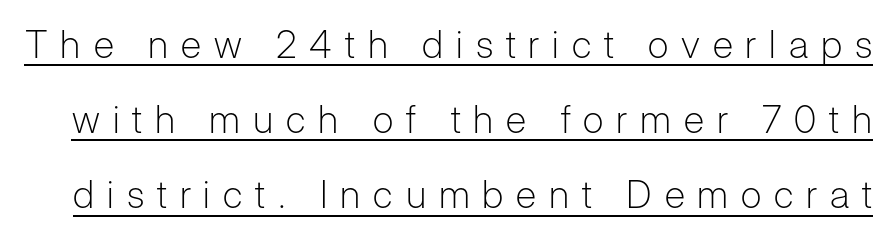
{"serif": "no", "italic": "no", "bold": "no", "weight": "light", "width": "normal", "stroke_contrast": "low", "x_height": "medium", "monospaced": "no", "underline": "yes", "line_spacing": "loose", "line_spacing_ratio": 1.98, "letter_spacing": "wide", "letter_spacing_em": 0.34, "glyph_px": 38}
